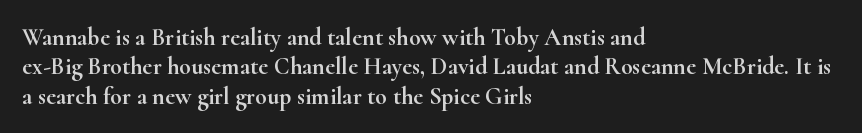
The lettering stays uniformly vertical, giving the passage a roman look. The letterforms sit shoulder to shoulder at normal distance. The setting favours the left margin, as ordinary paragraphs usually do. Decoration check: the copy has no underline.
